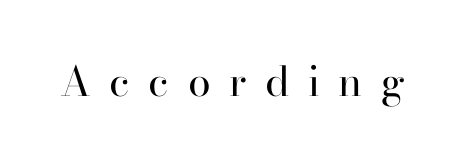
The image shows 41 px regular-weight serif type, upright; set unusually wide letter spacing (+0.45 em), not underlined; high stroke contrast and a small x-height.
